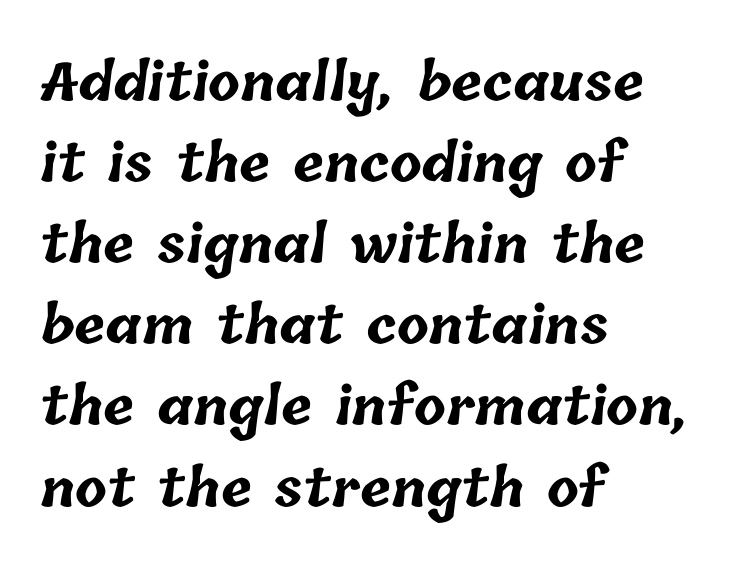
Summary of vertical rhythm: regular, with standard interline spacing. Rule under the text: the space is simply empty. The face used here is proportionally spaced, like ordinary book or web type. There is no visible air inserted between adjacent glyphs. A student would call this left alignment; a typographer would say flush left, rag right.
